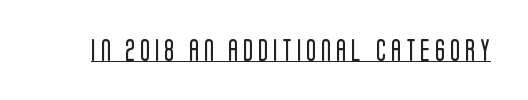
The image shows 23 px text type, upright; set unusually wide letter spacing (+0.22 em), underlined.
